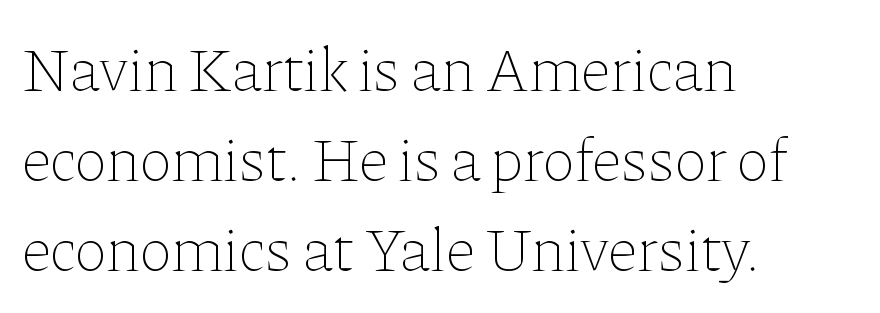
Caption: face not bold, strokes unweighted. The compositor pushed each line to the left boundary. Inter-character spacing is left at the font's built-in metrics. Nobody drew a line under any word here. Is this a fixed-width face? No — the glyphs have proportional, varying widths.
